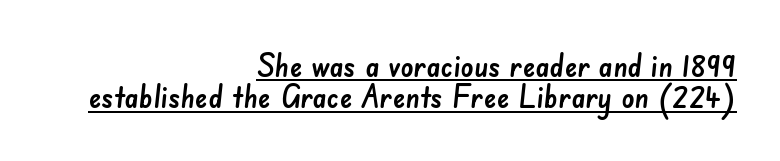
These lines keep a tight, regular rhythm from letter to letter. Note the varied advance widths — an 'i' is clearly narrower than an 'm'. Tightly led — the rows are bunched. The rendering anchors every line to the right-hand side. A typographer would call this underscored text. This sample uses a sans-serif face.
